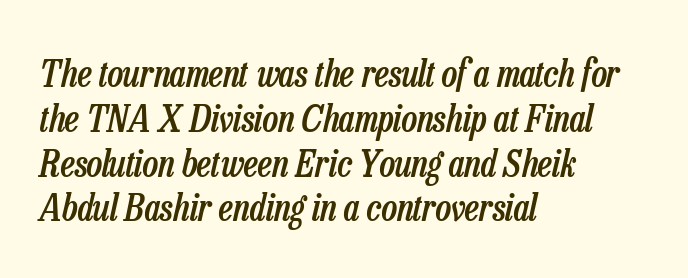
{"italic": "yes", "lean": "right", "slant_degrees": 13, "bold": "semi", "weight": "semibold", "width": "condensed", "stroke_contrast": "low", "x_height": "medium", "monospaced": "no", "underline": "no", "align": "left", "line_spacing_ratio": 1.21, "letter_spacing": "normal", "letter_spacing_em": 0.0, "glyph_px": 37}
